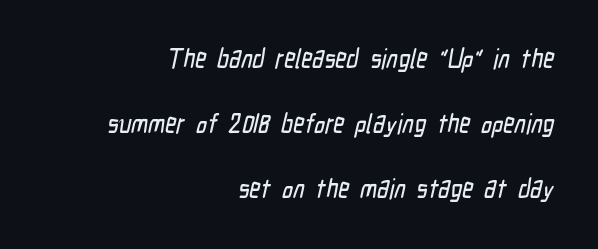
{"underline": "no", "align": "right", "line_spacing": "loose", "line_spacing_ratio": 2.41, "letter_spacing": "normal", "letter_spacing_em": 0.0, "glyph_px": 27}
